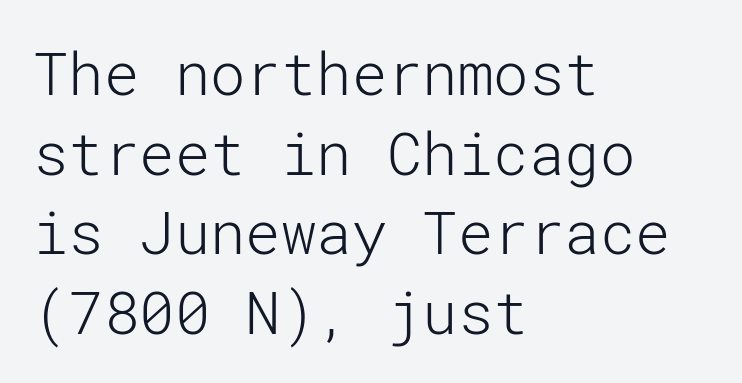
Does the copy run flush right? No — it runs flush left. Compared with typical paragraphs, the rows here are spaced about the same. Letters have the restrained weight of plain body copy at most. Nope, no serifs anywhere on these letters.
